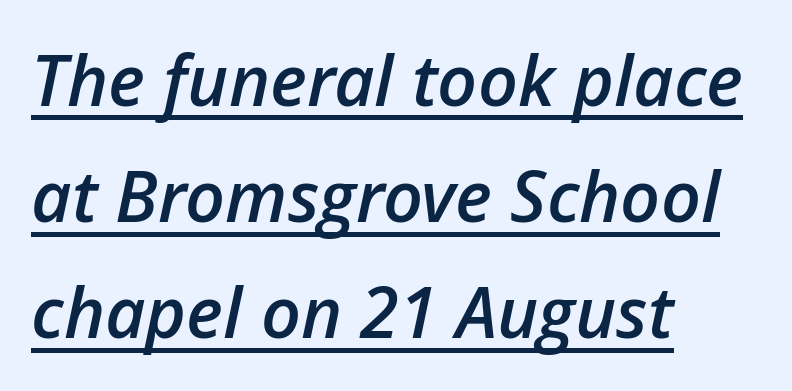
The face used here is a semibold: visibly heavier than regular, lighter than bold. Here the designer chose a conventional face with non-uniform glyph widths. Tracking here is standard; glyphs follow each other at the usual distance. Line beginnings align vertically; line endings do not. Summary of vertical rhythm: regular, with standard interline spacing.
